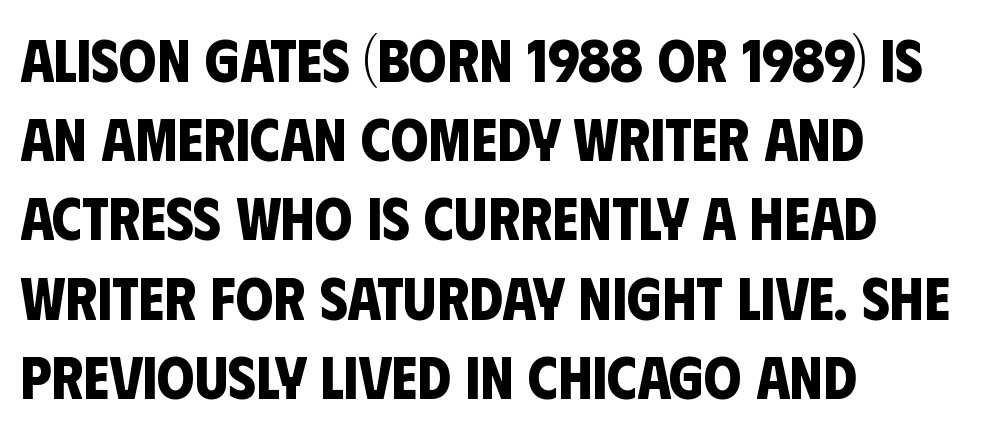
Q: Is the text bold? A: Yes.
Q: Is the typeface a serif or a sans-serif typeface? A: Sans-serif.
Q: Is the text underlined? A: No.
Q: How is the paragraph aligned? A: Left-aligned.
Q: Is the spacing between letters normal or unusually wide? A: Normal.
Q: Is the spacing between lines tight, normal or loose? A: Normal.
Q: Width (condensed, normal, or wide)? A: Condensed.
Q: Stroke contrast? A: Low.
Q: x-height? A: Large.
Q: Monospaced? A: No.
